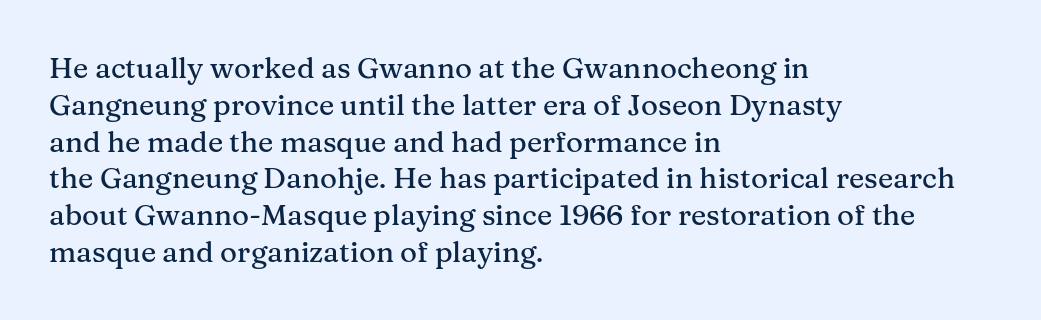
{"serif": "yes", "italic": "no", "width": "normal", "stroke_contrast": "medium", "x_height": "medium", "monospaced": "no", "underline": "no", "align": "left", "line_spacing": "normal", "line_spacing_ratio": 1.27, "letter_spacing": "normal", "letter_spacing_em": 0.0, "glyph_px": 29}
